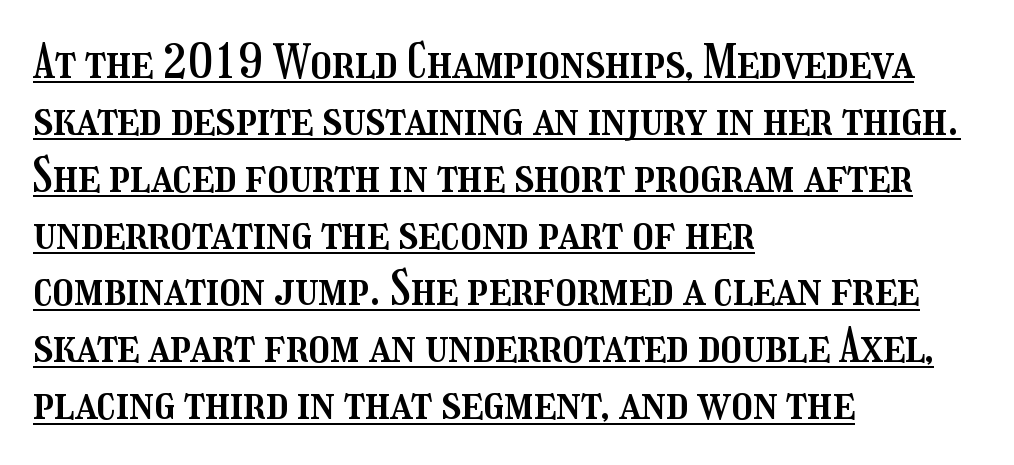
{"italic": "no", "width": "condensed", "stroke_contrast": "medium", "x_height": "medium", "monospaced": "no", "underline": "yes", "align": "left", "line_spacing_ratio": 1.21, "letter_spacing": "normal", "letter_spacing_em": 0.0, "glyph_px": 47}
